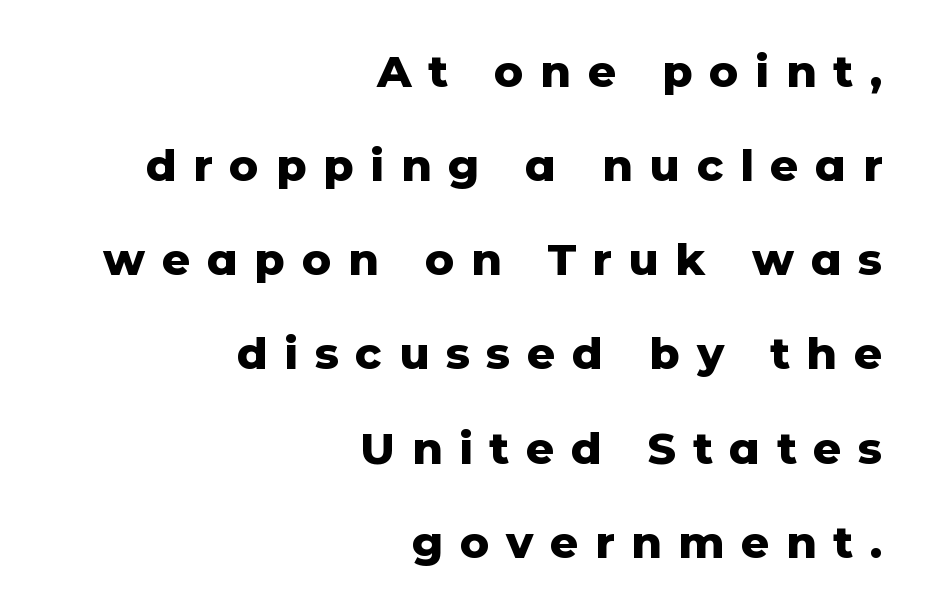
Q: Is the text bold? A: Yes.
Q: Is the text italic (slanted)? A: No, it is upright.
Q: Is the typeface a serif or a sans-serif typeface? A: Sans-serif.
Q: Is the text underlined? A: No.
Q: How is the paragraph aligned? A: Right-aligned.
Q: Is the spacing between letters normal or unusually wide? A: Unusually wide.
Q: Is the spacing between lines tight, normal or loose? A: Loose.
Q: Width (condensed, normal, or wide)? A: Normal.
Q: Stroke contrast? A: Low.
Q: x-height? A: Medium.
Q: Monospaced? A: No.
